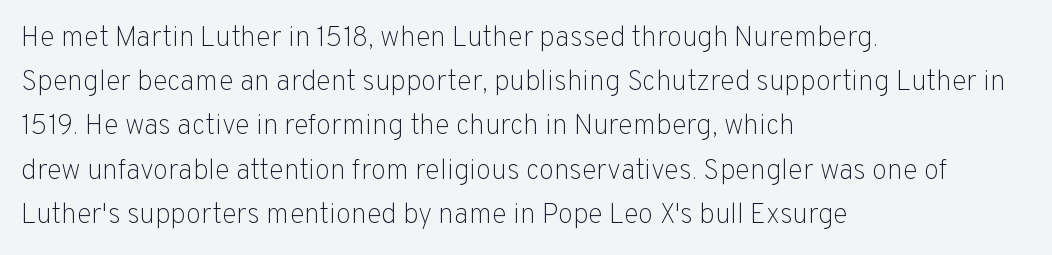
The image shows 28 px light sans-serif type, upright; set left-aligned, normal line spacing (1.58x), normal letter spacing, not underlined; low stroke contrast and a medium x-height.
